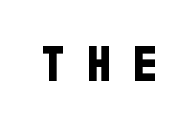
The gaps between neighbouring characters are conspicuously large. Only glyphs here, with clear space below each row. Grotesque or geometric, the face here clearly has no serifs. The letters advance in unequal steps, a hallmark of proportional type.
